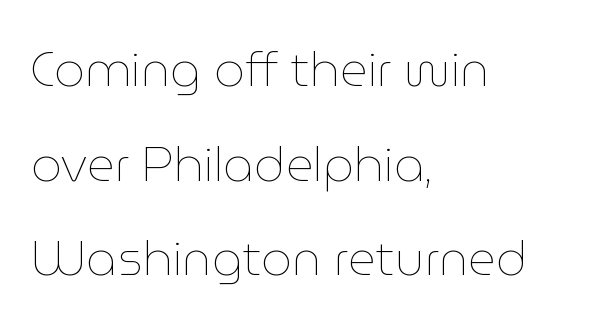
Unbolded letterforms with no extra heft. The strip under each line holds only bare page. The type is set solid horizontally, with unmodified tracking. The leading is generous, giving the passage an open texture.
